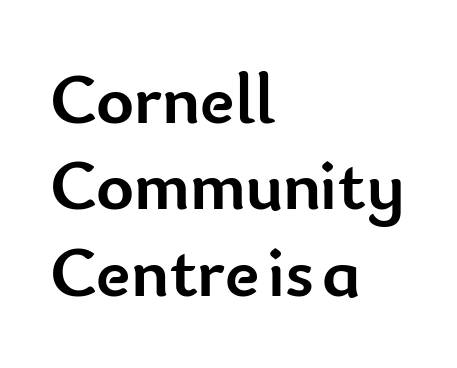
Heavy-handed strokes throughout: this text is bold. Note the varied advance widths — an 'i' is clearly narrower than an 'm'. The text block is weighted toward the left margin, trailing off unevenly rightward. A bare baseline throughout the passage. The axis of the letterforms is exactly vertical. This rendering employs a face without finishing strokes, i.e., a sans-serif.
